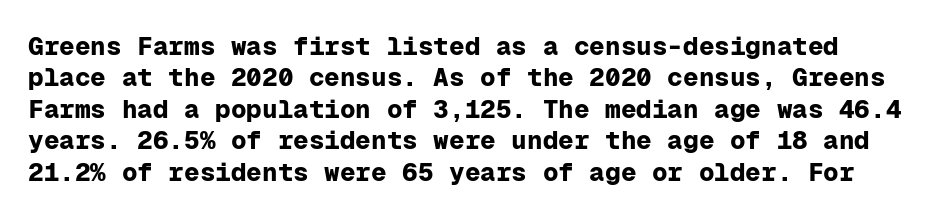
{"italic": "no", "bold": "yes", "underline": "no", "line_spacing_ratio": 1.21, "letter_spacing": "normal", "letter_spacing_em": 0.0, "glyph_px": 26}
